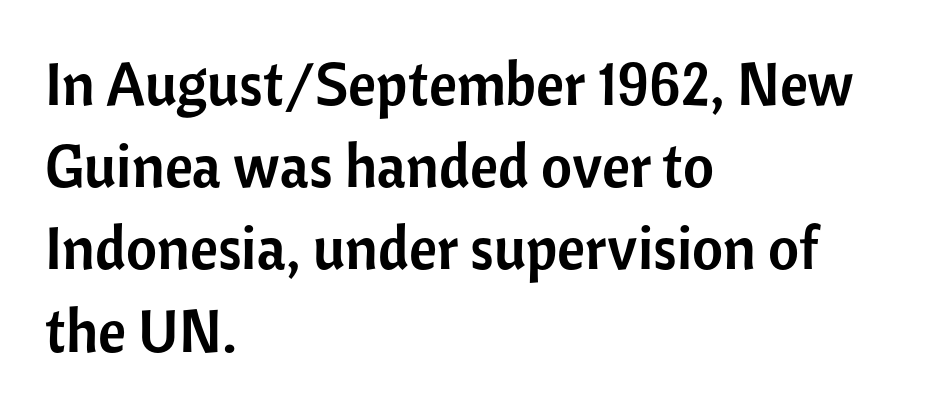
The image shows 60 px sans-serif type, upright; set left-aligned, normal line spacing (1.37x), normal letter spacing, not underlined; low stroke contrast and a medium x-height.
